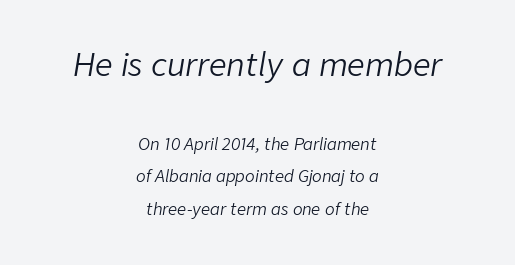
{"italic": "yes", "lean": "right", "slant_degrees": 9, "bold": "no", "weight": "light", "width": "normal", "stroke_contrast": "low", "x_height": "medium", "monospaced": "no", "underline": "no", "align": "center", "line_spacing": "loose", "line_spacing_ratio": 2.03, "letter_spacing": "normal", "letter_spacing_em": 0.0, "larger_block": "first", "size_ratio": 1.94, "glyph_px": 31}
